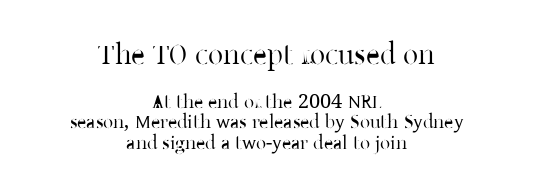
Q: Is the text bold? A: No.
Q: Is the text italic (slanted)? A: No, it is upright.
Q: Is the typeface a serif or a sans-serif typeface? A: Serif.
Q: Is the text underlined? A: No.
Q: How is the paragraph aligned? A: Centered.
Q: Is the spacing between letters normal or unusually wide? A: Normal.
Q: Is the spacing between lines tight, normal or loose? A: Tight.
Q: Which block of text is set in a larger size, the first (top) or the second (bottom)? A: The first (top) one.
Q: Width (condensed, normal, or wide)? A: Normal.
Q: Stroke contrast? A: Low.
Q: x-height? A: Medium.
Q: Monospaced? A: No.
